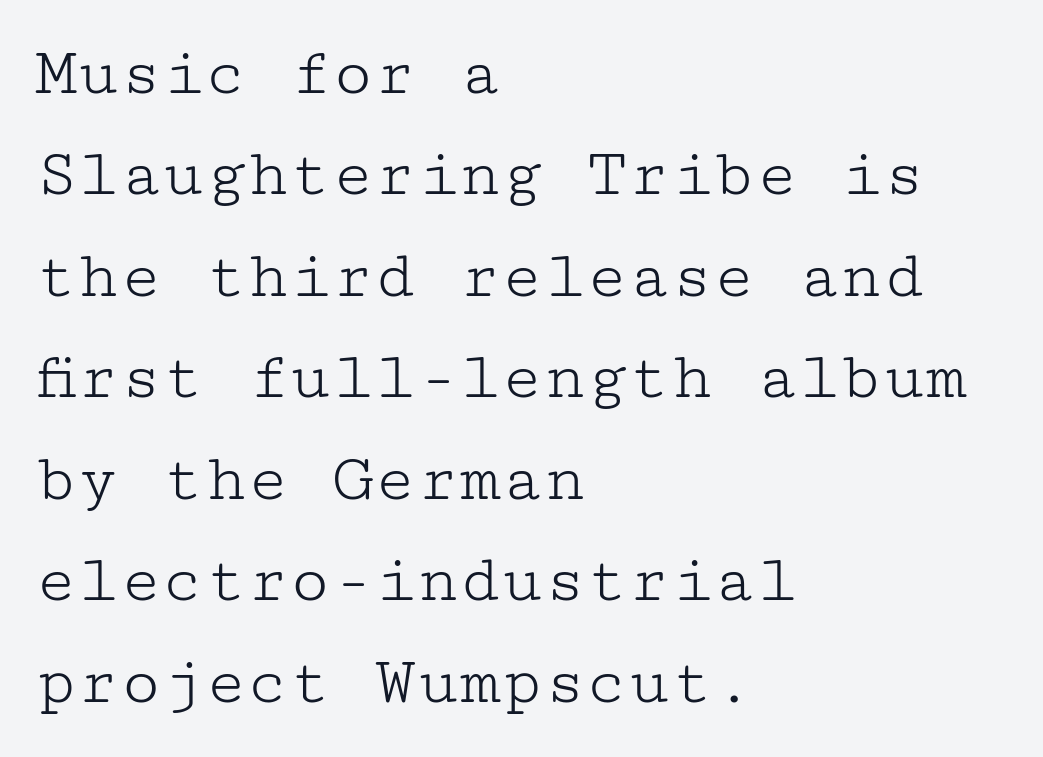
{"serif": "yes", "italic": "no", "bold": "no", "weight": "light", "width": "wide", "stroke_contrast": "low", "x_height": "medium", "underline": "no", "align": "left", "line_spacing": "normal", "line_spacing_ratio": 1.45, "letter_spacing": "normal", "letter_spacing_em": 0.0, "glyph_px": 70}
